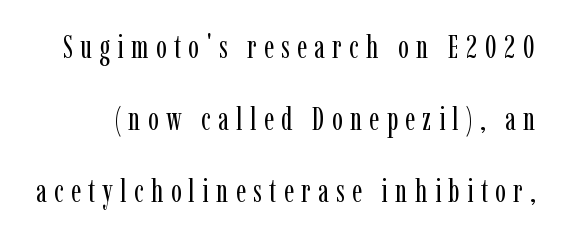
Q: Is the text bold? A: No.
Q: Is the text italic (slanted)? A: No, it is upright.
Q: Is the typeface a serif or a sans-serif typeface? A: Serif.
Q: Is the text underlined? A: No.
Q: Is the spacing between letters normal or unusually wide? A: Unusually wide.
Q: Is the spacing between lines tight, normal or loose? A: Loose.
Q: Width (condensed, normal, or wide)? A: Condensed.
Q: Stroke contrast? A: Low.
Q: x-height? A: Medium.
Q: Monospaced? A: No.
